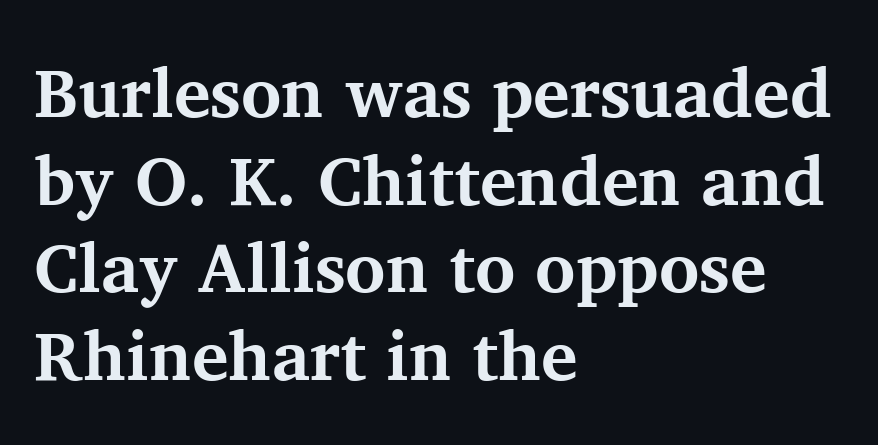
Q: Is the text bold? A: Yes.
Q: Is the text italic (slanted)? A: No, it is upright.
Q: Is the typeface a serif or a sans-serif typeface? A: Serif.
Q: Is the text underlined? A: No.
Q: How is the paragraph aligned? A: Left-aligned.
Q: Is the spacing between letters normal or unusually wide? A: Normal.
Q: Is the spacing between lines tight, normal or loose? A: Normal.
Q: Width (condensed, normal, or wide)? A: Normal.
Q: Stroke contrast? A: Medium.
Q: x-height? A: Medium.
Q: Monospaced? A: No.
